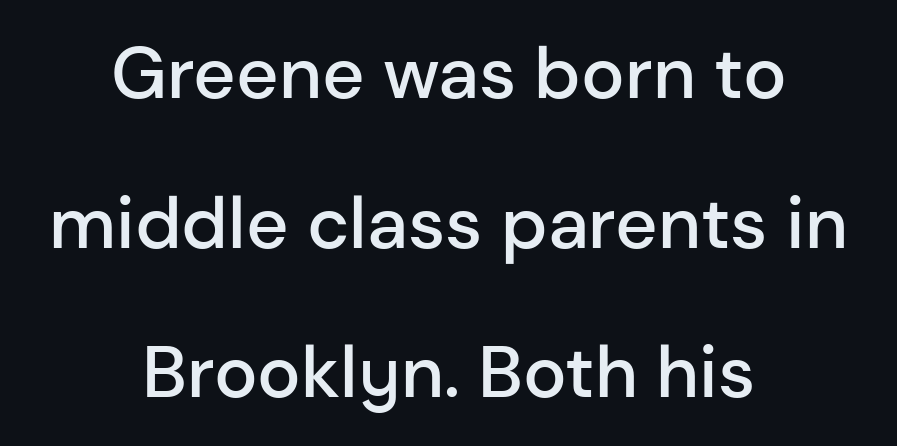
{"serif": "no", "italic": "no", "bold": "semi", "weight": "semibold", "width": "normal", "stroke_contrast": "low", "x_height": "medium", "monospaced": "no", "underline": "no", "align": "center", "line_spacing": "loose", "line_spacing_ratio": 2.05, "letter_spacing": "normal", "letter_spacing_em": 0.0, "glyph_px": 73}
